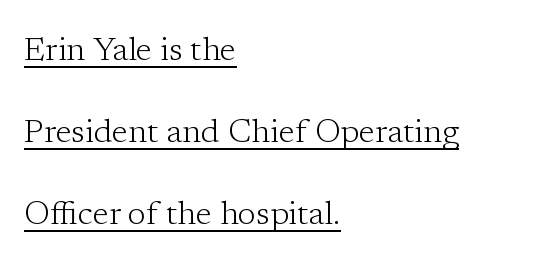
The image shows 33 px light serif type, upright; set left-aligned, loose line spacing (2.49x), normal letter spacing, underlined; low stroke contrast and a medium x-height.
